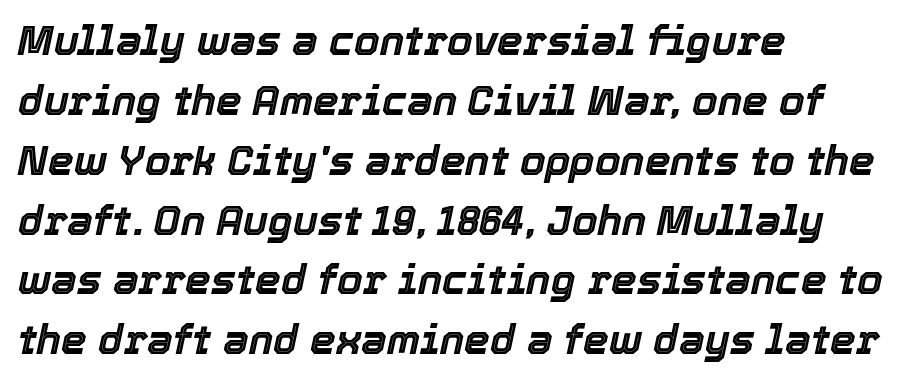
Q: Is the text italic (slanted)? A: Yes, it leans right by about 12 degrees.
Q: Is the text underlined? A: No.
Q: How is the paragraph aligned? A: Left-aligned.
Q: Is the spacing between letters normal or unusually wide? A: Normal.
Q: Is the spacing between lines tight, normal or loose? A: Normal.
Q: Width (condensed, normal, or wide)? A: Normal.
Q: x-height? A: Medium.
Q: Monospaced? A: No.
